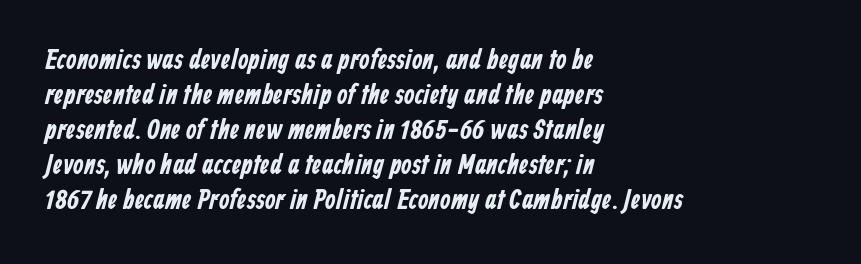
Q: Is the text underlined? A: No.
Q: How is the paragraph aligned? A: Left-aligned.
Q: Is the spacing between letters normal or unusually wide? A: Normal.
Q: Is the spacing between lines tight, normal or loose? A: Normal.
